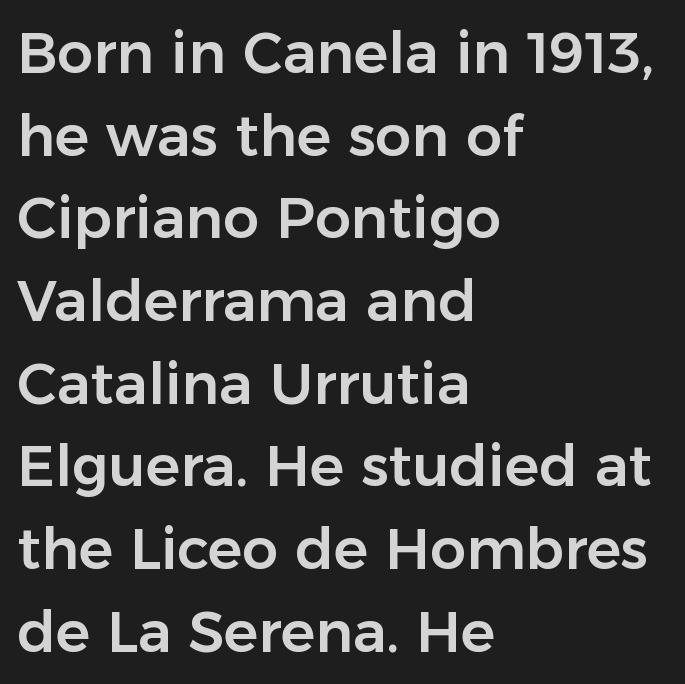
Q: Is the text italic (slanted)? A: No, it is upright.
Q: Is the typeface a serif or a sans-serif typeface? A: Sans-serif.
Q: Is the text underlined? A: No.
Q: How is the paragraph aligned? A: Left-aligned.
Q: Is the spacing between letters normal or unusually wide? A: Normal.
Q: Is the spacing between lines tight, normal or loose? A: Normal.
Q: Width (condensed, normal, or wide)? A: Normal.
Q: Stroke contrast? A: Low.
Q: x-height? A: Medium.
Q: Monospaced? A: No.
